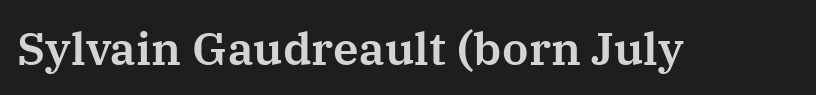
{"serif": "yes", "italic": "no", "width": "normal", "stroke_contrast": "medium", "x_height": "medium", "monospaced": "no", "underline": "no", "letter_spacing": "normal", "letter_spacing_em": 0.0, "glyph_px": 46}
